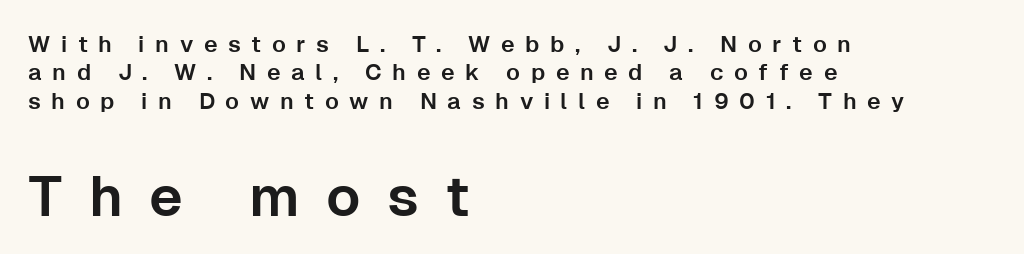
The image shows 57 px sans-serif type, upright; set left-aligned, line spacing 1.23x, unusually wide letter spacing (+0.46 em), not underlined; the second (bottom) block is 2.48x larger; low stroke contrast and a medium x-height.
